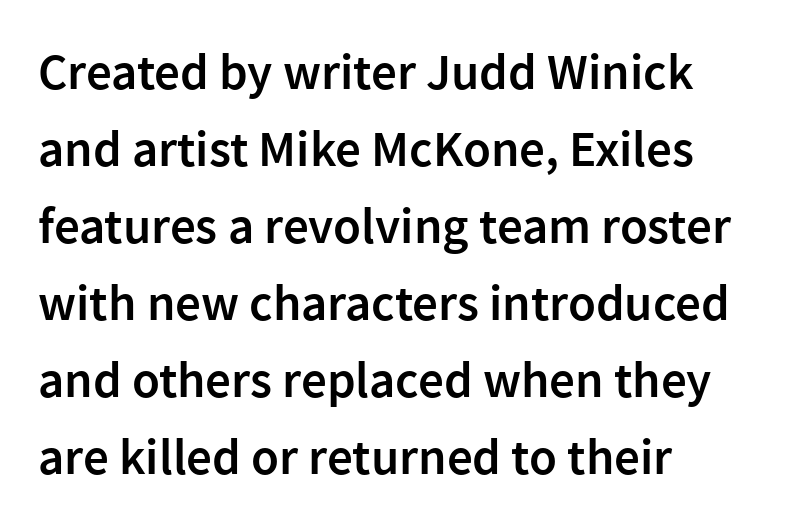
The image shows 51 px semibold sans-serif type, upright; set left-aligned, normal line spacing (1.51x), normal letter spacing, not underlined; a medium x-height.
